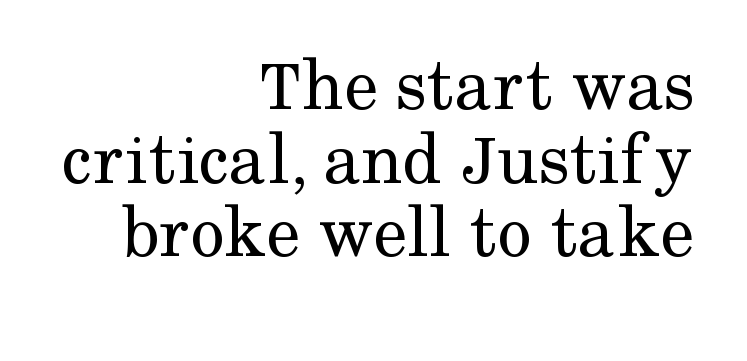
The strip under each line holds only bare page. Each line ends at the same right margin while the left side varies. Summary of vertical rhythm: compact, with narrow interline spacing. Look at the tracking — it's just the regular setting, nothing added. What kind of face is this? One with serifs.
